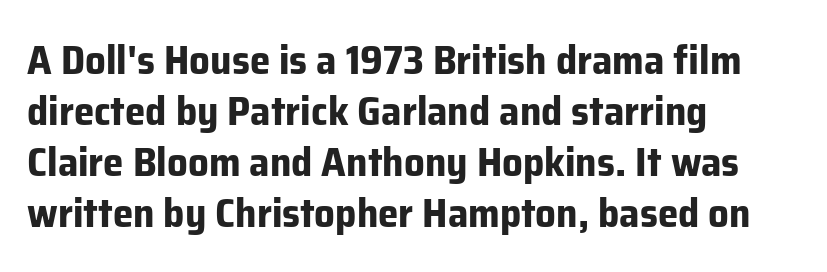
{"serif": "no", "italic": "no", "bold": "yes", "weight": "bold", "width": "normal", "stroke_contrast": "low", "x_height": "medium", "monospaced": "no", "underline": "no", "align": "left", "line_spacing_ratio": 1.24, "letter_spacing": "normal", "letter_spacing_em": 0.0, "glyph_px": 41}
